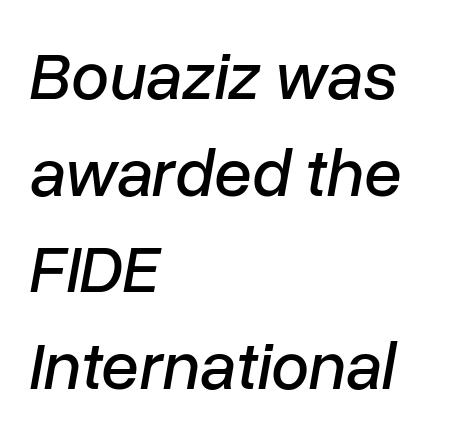
The lettering tilts uniformly, giving the passage an italic look. Do the characters align in a grid? No, the font is proportional. Does the copy run flush right? No — it runs flush left. Beneath every word, the page is bare.
